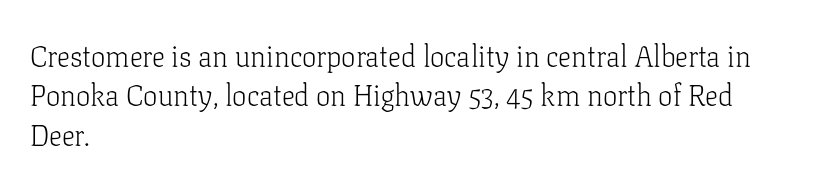
The image shows 29 px light serif type, upright; set left-aligned, normal line spacing (1.36x), normal letter spacing, not underlined; low stroke contrast and a medium x-height.
